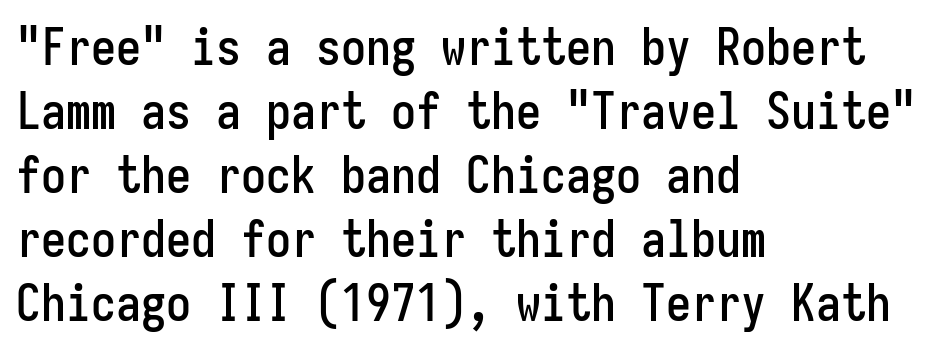
{"serif": "no", "italic": "no", "width": "condensed", "stroke_contrast": "low", "x_height": "medium", "monospaced": "yes", "underline": "no", "align": "left", "line_spacing": "normal", "line_spacing_ratio": 1.28, "letter_spacing": "normal", "letter_spacing_em": 0.0, "glyph_px": 50}
